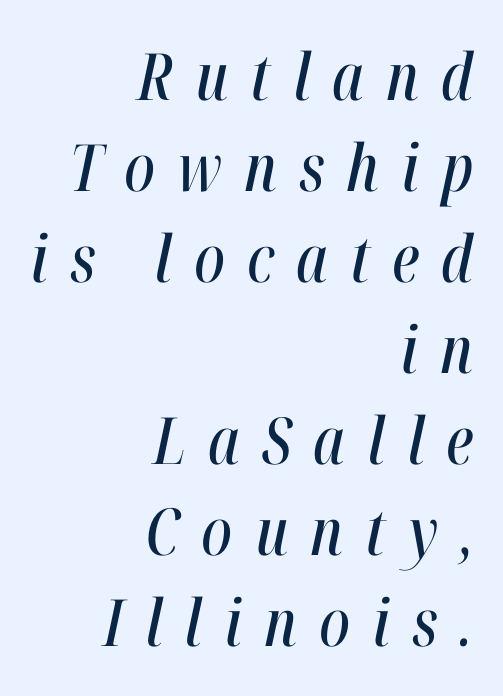
In terms of posture, this sample is oblique. Students, note that the glyphs here are deliberately spaced far apart. The rendering anchors every line to the right-hand side. The area under the type is left untouched. Line spacing here is normal.
